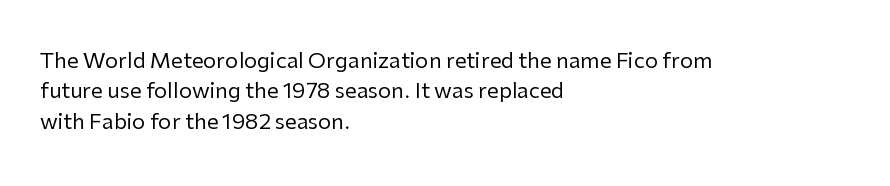
Q: Is the text bold? A: No.
Q: Is the text italic (slanted)? A: No, it is upright.
Q: Is the text underlined? A: No.
Q: How is the paragraph aligned? A: Left-aligned.
Q: Is the spacing between letters normal or unusually wide? A: Normal.
Q: Is the spacing between lines tight, normal or loose? A: Normal.
